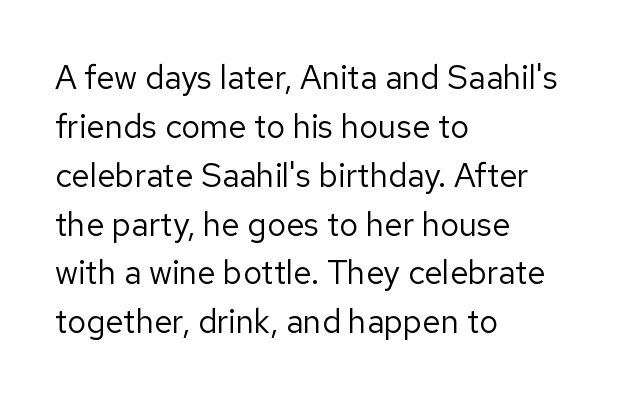
Q: Is the text bold? A: No.
Q: Is the text italic (slanted)? A: No, it is upright.
Q: Is the typeface a serif or a sans-serif typeface? A: Sans-serif.
Q: Is the text underlined? A: No.
Q: How is the paragraph aligned? A: Left-aligned.
Q: Is the spacing between letters normal or unusually wide? A: Normal.
Q: Is the spacing between lines tight, normal or loose? A: Normal.
Q: Width (condensed, normal, or wide)? A: Normal.
Q: Stroke contrast? A: Low.
Q: x-height? A: Medium.
Q: Monospaced? A: No.
